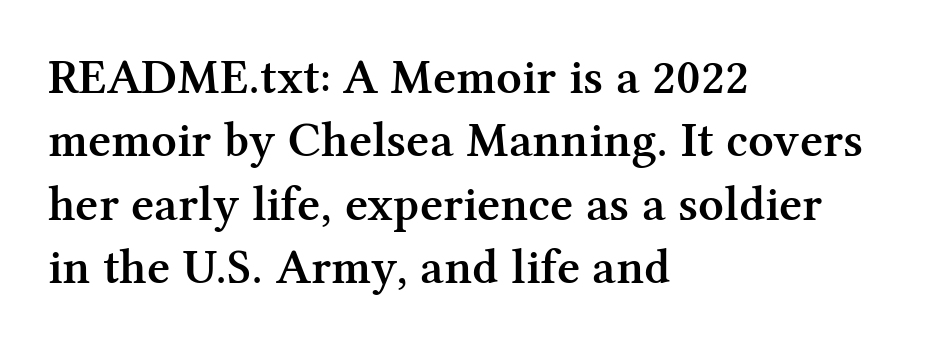
The image shows 50 px semibold serif type, upright; set left-aligned, normal line spacing (1.27x), normal letter spacing, not underlined; medium stroke contrast and a medium x-height.
